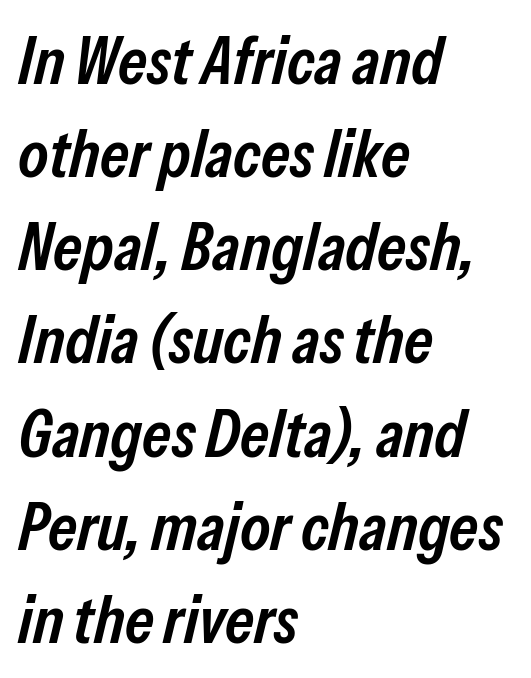
The leading is moderate, giving the passage an even texture. Characters are canted at an angle relative to the baseline's perpendicular. Words float on clear page, feet unadorned. The text block is weighted toward the left margin, trailing off unevenly rightward. The glyphs have the mass of a demibold cut, below bold. A typesetter would call this zero additional tracking.
